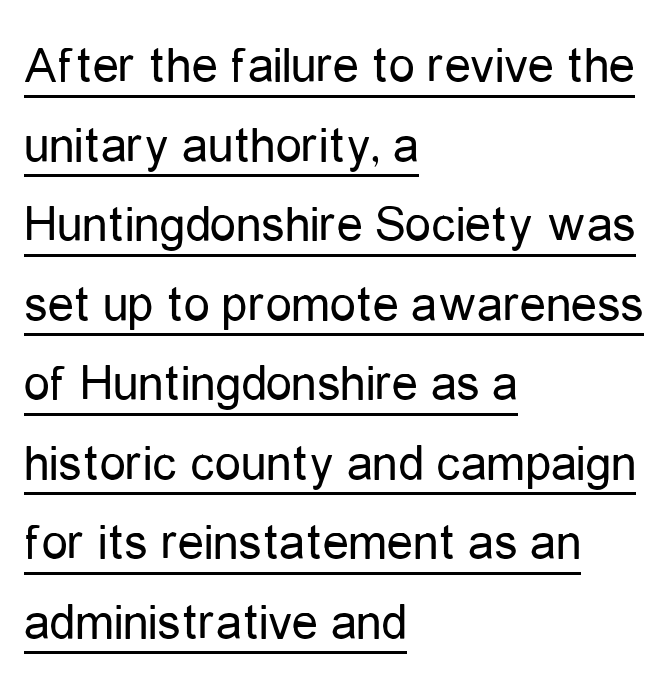
The image shows 52 px regular-weight, condensed sans-serif type, upright; set left-aligned, normal line spacing (1.53x), normal letter spacing, underlined; low stroke contrast and a medium x-height.
